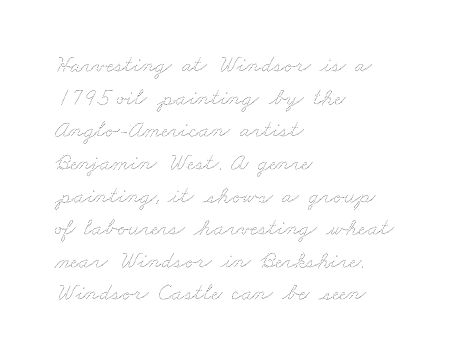
On a weight scale, this lands at 450 or below. The type is set solid horizontally, with unmodified tracking. Every row of glyphs begins at an identical x-position on the left. This rendering features lettering with no underline.
